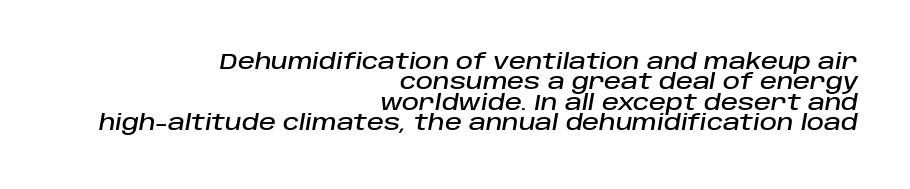
Q: Is the text italic (slanted)? A: Yes, it leans right by about 10 degrees.
Q: Is the text underlined? A: No.
Q: How is the paragraph aligned? A: Right-aligned.
Q: Is the spacing between letters normal or unusually wide? A: Normal.
Q: Is the spacing between lines tight, normal or loose? A: Tight.
